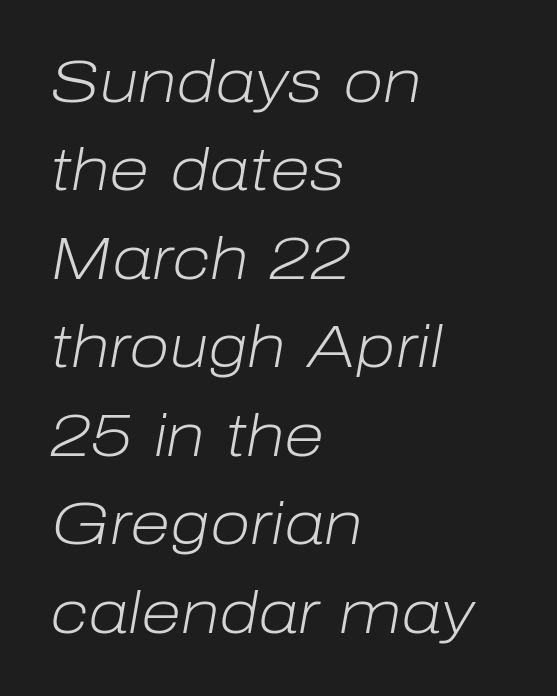
{"italic": "yes", "lean": "right", "slant_degrees": 10, "bold": "no", "weight": "light", "width": "normal", "stroke_contrast": "low", "x_height": "medium", "monospaced": "no", "underline": "no", "align": "left", "line_spacing": "normal", "line_spacing_ratio": 1.5, "letter_spacing": "normal", "letter_spacing_em": 0.0, "glyph_px": 59}
